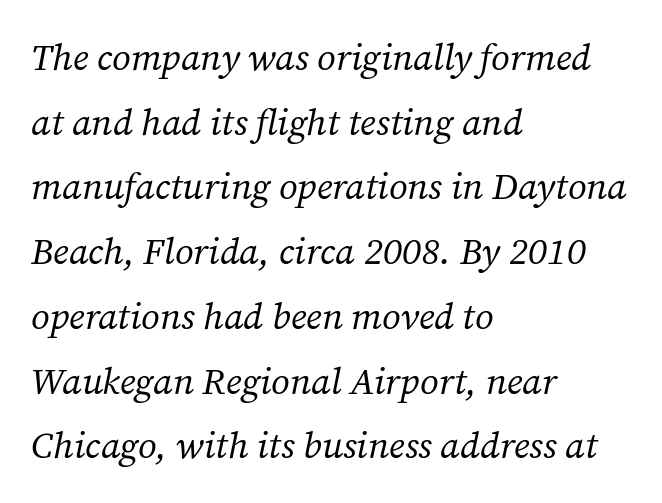
Each letter keeps its own natural width here, so spacing adapts to shape. Unmarked baselines from the first word to the last. The typesetting does not lean heavy: it is not bold. Tracking value appears to be zero — textbook default spacing.
